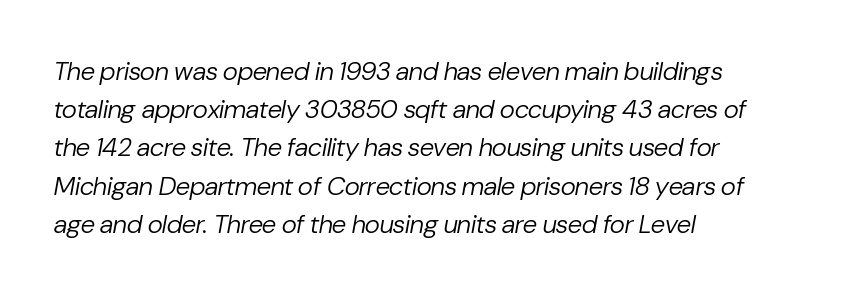
{"italic": "yes", "lean": "right", "slant_degrees": 10, "bold": "no", "underline": "no", "align": "left", "line_spacing": "normal", "line_spacing_ratio": 1.47, "letter_spacing": "normal", "letter_spacing_em": 0.0, "glyph_px": 26}
